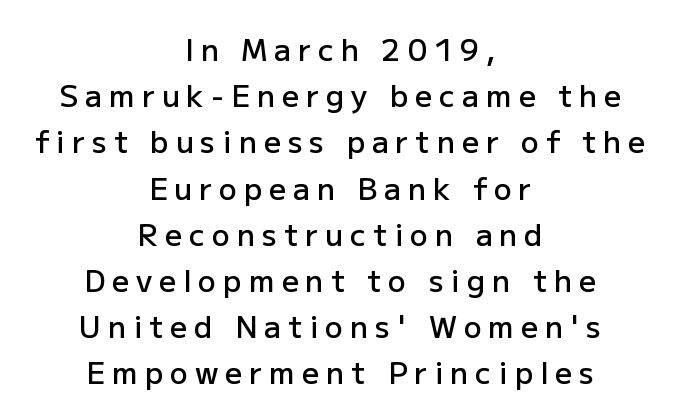
Q: Is the text bold? A: Semi-bold.
Q: Is the text italic (slanted)? A: No, it is upright.
Q: Is the typeface a serif or a sans-serif typeface? A: Sans-serif.
Q: Is the text underlined? A: No.
Q: How is the paragraph aligned? A: Centered.
Q: Is the spacing between letters normal or unusually wide? A: Unusually wide.
Q: Is the spacing between lines tight, normal or loose? A: Normal.
Q: Width (condensed, normal, or wide)? A: Normal.
Q: Stroke contrast? A: Low.
Q: x-height? A: Medium.
Q: Monospaced? A: No.
